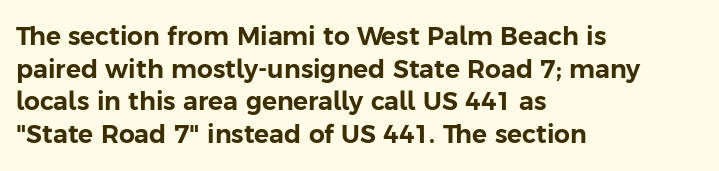
The image shows 25 px text type, upright; set left-aligned, normal line spacing (1.31x), normal letter spacing, not underlined.
